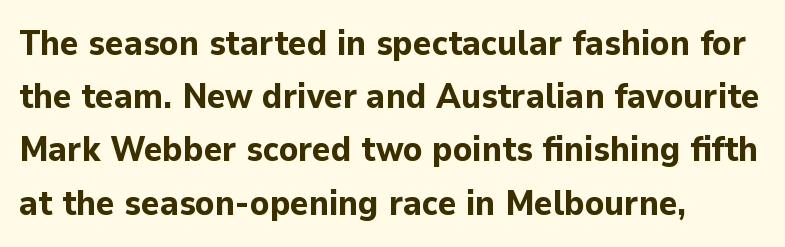
Q: Is the text bold? A: Yes.
Q: Is the text italic (slanted)? A: No, it is upright.
Q: Is the typeface a serif or a sans-serif typeface? A: Sans-serif.
Q: Is the text underlined? A: No.
Q: How is the paragraph aligned? A: Left-aligned.
Q: Is the spacing between letters normal or unusually wide? A: Normal.
Q: Is the spacing between lines tight, normal or loose? A: Normal.
Q: Width (condensed, normal, or wide)? A: Normal.
Q: Stroke contrast? A: Low.
Q: x-height? A: Medium.
Q: Monospaced? A: No.
